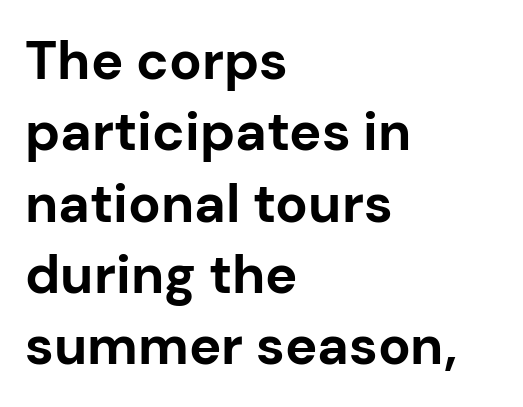
{"serif": "no", "italic": "no", "bold": "yes", "weight": "bold", "width": "normal", "stroke_contrast": "low", "x_height": "medium", "monospaced": "no", "underline": "no", "align": "left", "line_spacing": "normal", "line_spacing_ratio": 1.32, "letter_spacing": "normal", "letter_spacing_em": 0.0, "glyph_px": 54}
